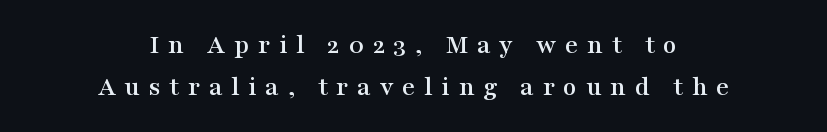
The image shows 28 px wide serif type, upright; set centered, normal line spacing (1.49x), unusually wide letter spacing (+0.31 em), not underlined; medium stroke contrast and a medium x-height.
